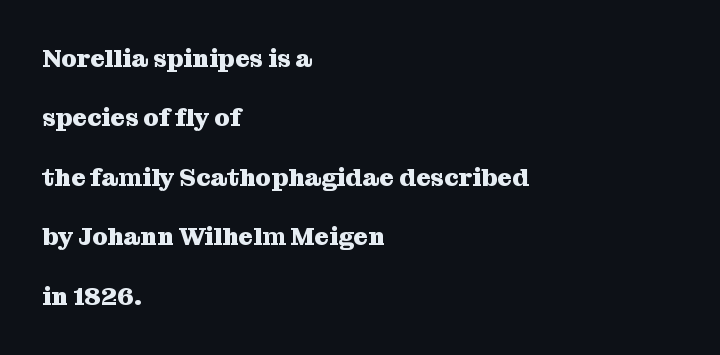
The lettering stays uniformly vertical, giving the passage a roman look. Nobody touched the tracking dial on this one. These lines are set flush left with a ragged right edge. The passage shown is emphatically bold. Rule under the text: the space is simply empty.
